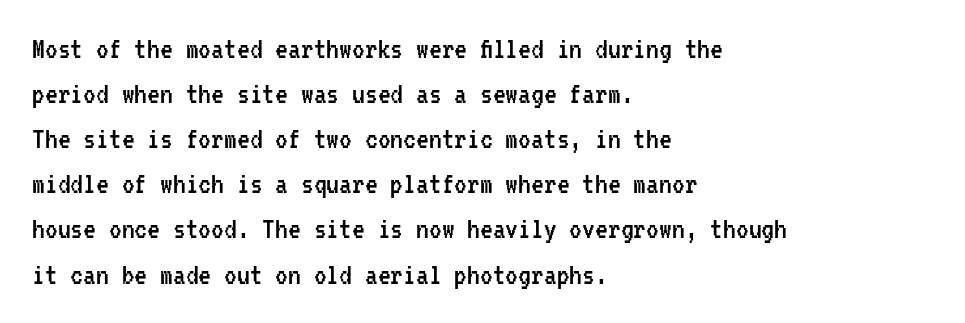
{"serif": "no", "italic": "no", "bold": "no", "weight": "regular", "width": "condensed", "stroke_contrast": "low", "x_height": "medium", "monospaced": "yes", "underline": "no", "align": "left", "line_spacing": "normal", "line_spacing_ratio": 1.41, "letter_spacing": "normal", "letter_spacing_em": 0.0, "glyph_px": 32}
